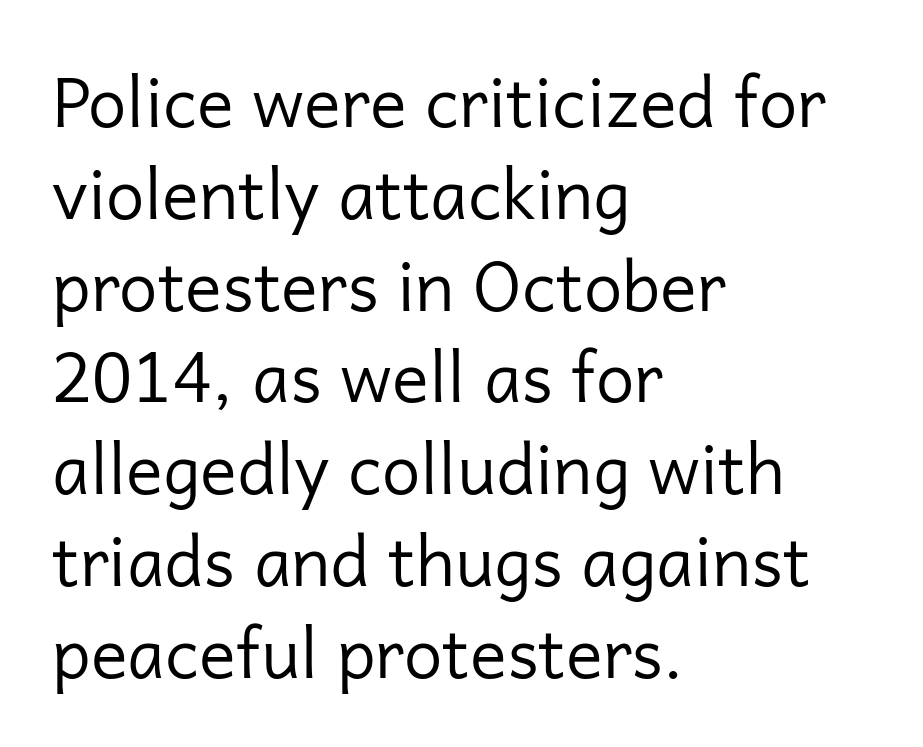
{"serif": "no", "italic": "no", "bold": "no", "weight": "regular", "width": "normal", "stroke_contrast": "low", "x_height": "medium", "monospaced": "no", "underline": "no", "align": "left", "line_spacing": "normal", "line_spacing_ratio": 1.33, "letter_spacing": "normal", "letter_spacing_em": 0.0, "glyph_px": 69}
